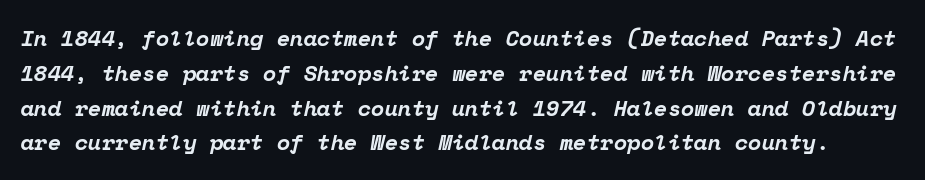
{"italic": "yes", "lean": "right", "slant_degrees": 12, "bold": "yes", "underline": "no", "line_spacing": "normal", "line_spacing_ratio": 1.58, "letter_spacing": "normal", "letter_spacing_em": 0.0, "glyph_px": 22}
